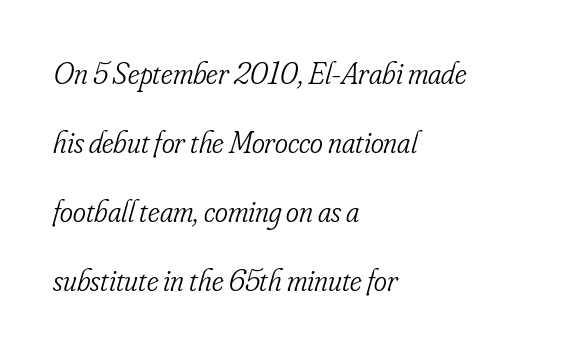
Words float on clear page, feet unadorned. Observe the ordinary spacing: letters are neighbours, not strangers. Would a proofreader flag this as italicized? Yes. Looks like regular typesetting: each glyph gets only the width it needs. Letterform terminals end in serifs throughout the passage.
